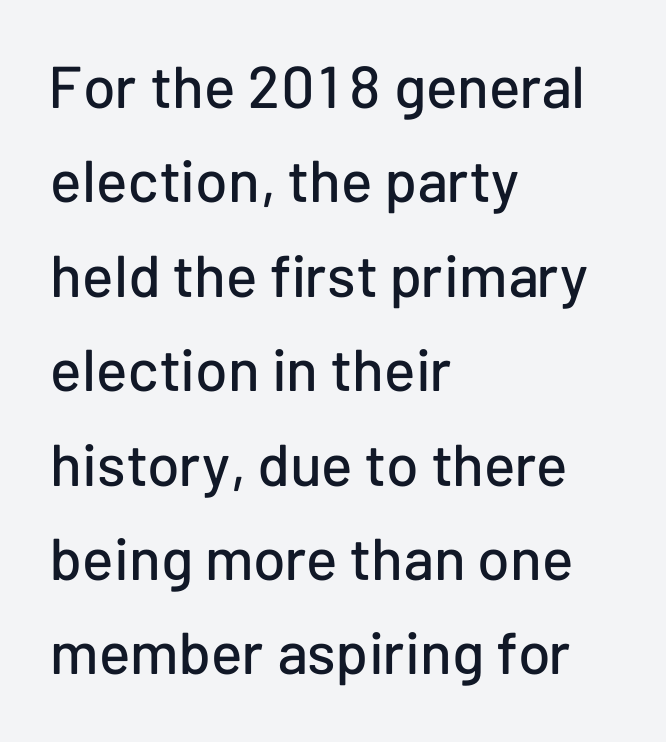
Here the glyphs are tracked normally, forming tight word shapes. You can tell it's not italic because the verticals are truly vertical. This is sans-serif lettering, the kind often seen on screens and signage. Do the characters align in a grid? No, the font is proportional. Typeset ragged right — the left edge is the straight one.
